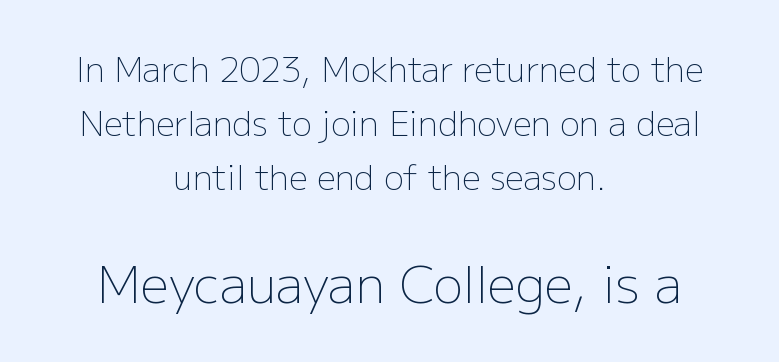
The strip under each line holds only bare page. Regarding serifs, this sample does without them. This is the regular roman posture of the typeface. A student would call this center alignment; a typographer would say set centered. The face used here appears at its bigger size in the lower chunk.
